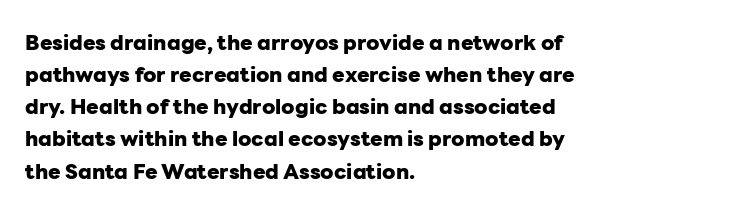
Tracking value appears to be zero — textbook default spacing. Is the type bold? Yes — the strokes are clearly thick and heavy. The block of text has a typical density, with ordinary space between rows. The rag falls on the right side of this text block. Words float on clear page, feet unadorned.
